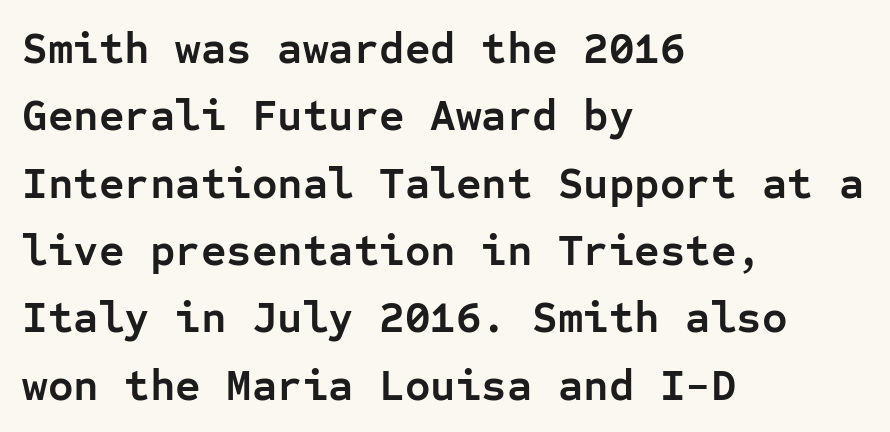
{"serif": "no", "italic": "no", "bold": "yes", "weight": "semibold", "width": "normal", "stroke_contrast": "low", "x_height": "medium", "monospaced": "yes", "underline": "no", "align": "left", "line_spacing": "normal", "line_spacing_ratio": 1.53, "letter_spacing": "normal", "letter_spacing_em": 0.0, "glyph_px": 44}
